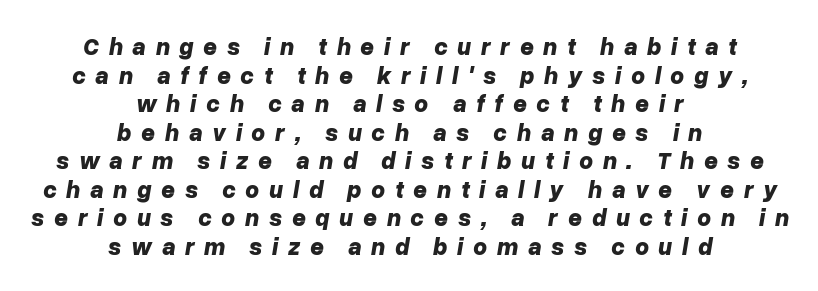
The image shows 24 px bold type, italic (leaning right); set centered, line spacing 1.19x, unusually wide letter spacing (+0.4 em), not underlined.
